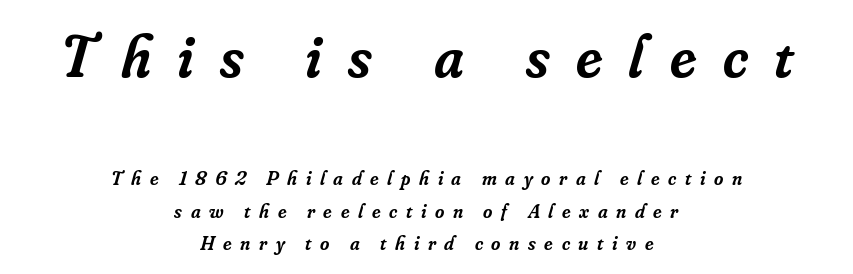
You can tell it's italic because the verticals aren't actually vertical. Lines of text with bare space underneath. I'd call this a serif setting — the letters wear small feet. Type size steps down from the first block to the second. The face used here is a semibold: visibly heavier than regular, lighter than bold. Looks like regular typesetting: each glyph gets only the width it needs.
